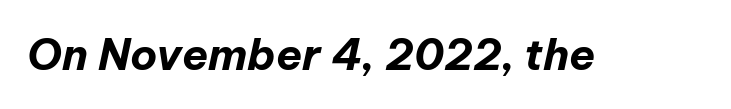
{"italic": "yes", "lean": "right", "slant_degrees": 12, "bold": "yes", "weight": "bold", "width": "normal", "stroke_contrast": "low", "x_height": "medium", "monospaced": "no", "underline": "no", "letter_spacing": "normal", "letter_spacing_em": 0.0, "glyph_px": 43}
